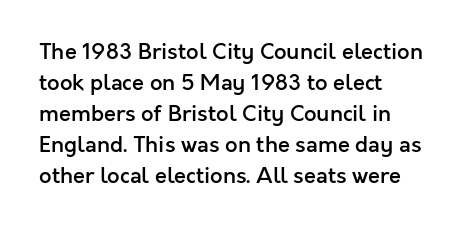
The image shows 22 px text type, upright; set left-aligned, normal line spacing (1.41x), normal letter spacing, not underlined.
